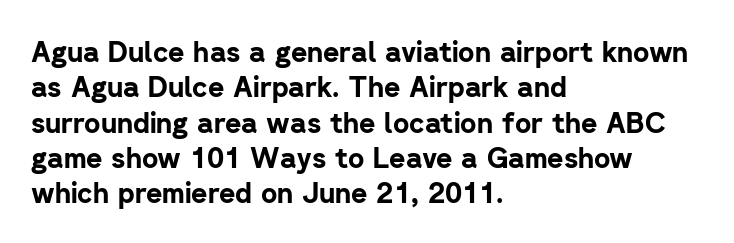
{"serif": "no", "italic": "no", "bold": "yes", "weight": "bold", "width": "normal", "stroke_contrast": "low", "x_height": "medium", "monospaced": "no", "underline": "no", "align": "left", "line_spacing": "normal", "line_spacing_ratio": 1.26, "letter_spacing": "normal", "letter_spacing_em": 0.0, "glyph_px": 28}
